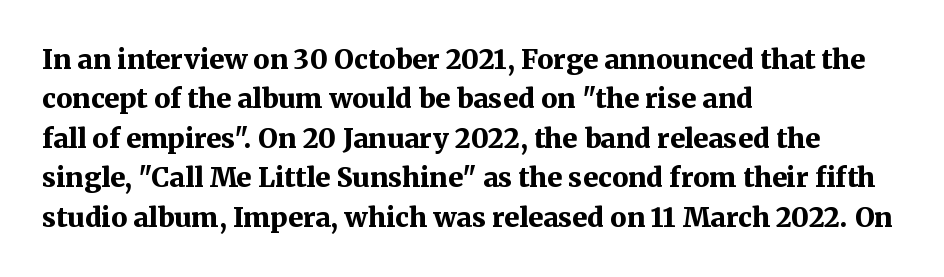
The line texture is even and compact thanks to regular tracking. Notice how the passage keeps a crisp vertical edge on the left only. Rendered with straight, roman letterforms. A bare baseline throughout the passage. One glance says typical: line gaps are just what's usual.
